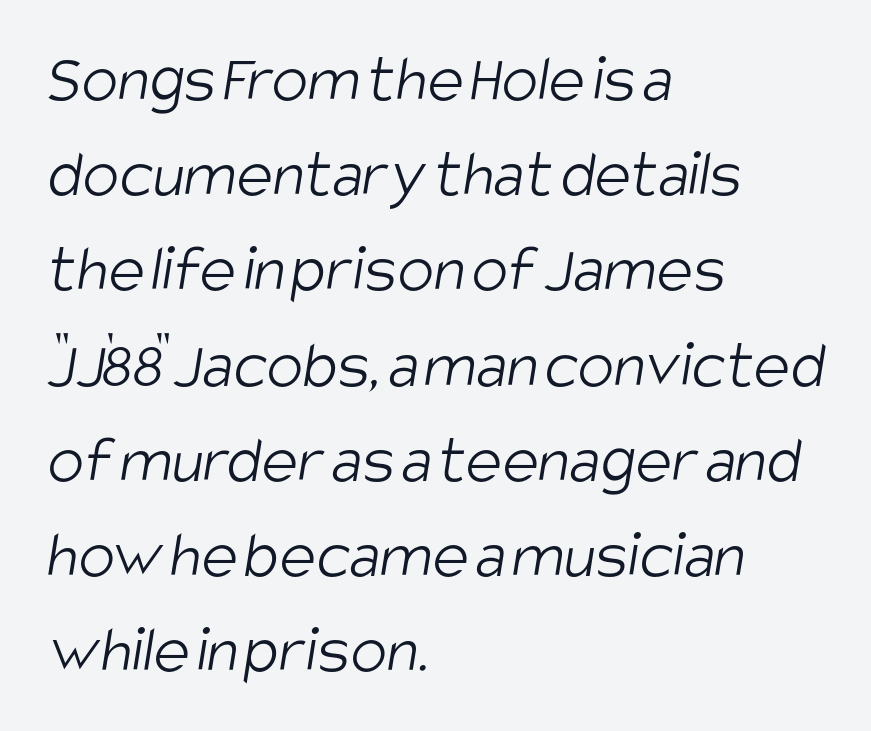
The image shows 68 px light, condensed sans-serif type; set left-aligned, normal line spacing (1.4x), normal letter spacing, not underlined; low stroke contrast and a large x-height.
